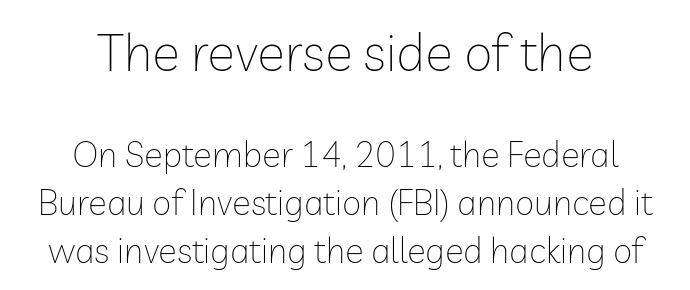
{"serif": "no", "italic": "no", "bold": "no", "weight": "thin", "width": "normal", "stroke_contrast": "low", "x_height": "medium", "monospaced": "no", "underline": "no", "align": "center", "line_spacing": "normal", "line_spacing_ratio": 1.37, "letter_spacing": "normal", "letter_spacing_em": 0.0, "larger_block": "first", "size_ratio": 1.49, "glyph_px": 52}
